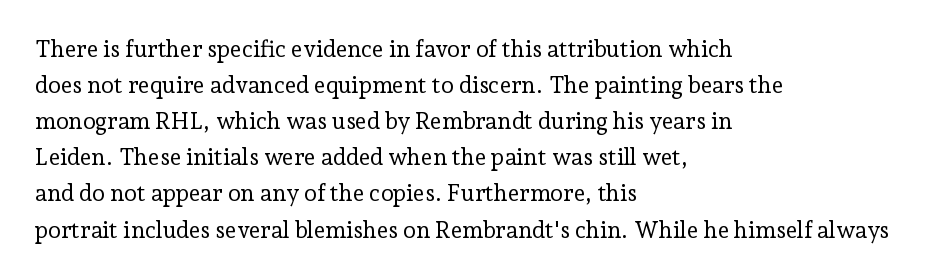
Q: Is the text bold? A: No.
Q: Is the text italic (slanted)? A: No, it is upright.
Q: Is the text underlined? A: No.
Q: How is the paragraph aligned? A: Left-aligned.
Q: Is the spacing between letters normal or unusually wide? A: Normal.
Q: Is the spacing between lines tight, normal or loose? A: Normal.
